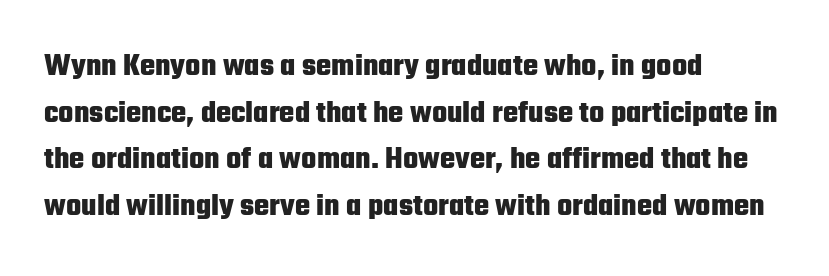
{"serif": "no", "italic": "no", "bold": "yes", "weight": "heavy", "width": "condensed", "stroke_contrast": "low", "x_height": "medium", "monospaced": "no", "underline": "no", "align": "left", "line_spacing": "normal", "line_spacing_ratio": 1.46, "letter_spacing": "normal", "letter_spacing_em": 0.0, "glyph_px": 32}
